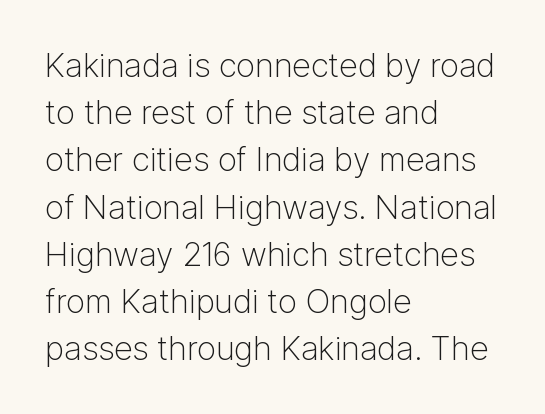
The image shows 33 px light sans-serif type, upright; set left-aligned, normal line spacing (1.43x), normal letter spacing, not underlined; low stroke contrast and a medium x-height.
